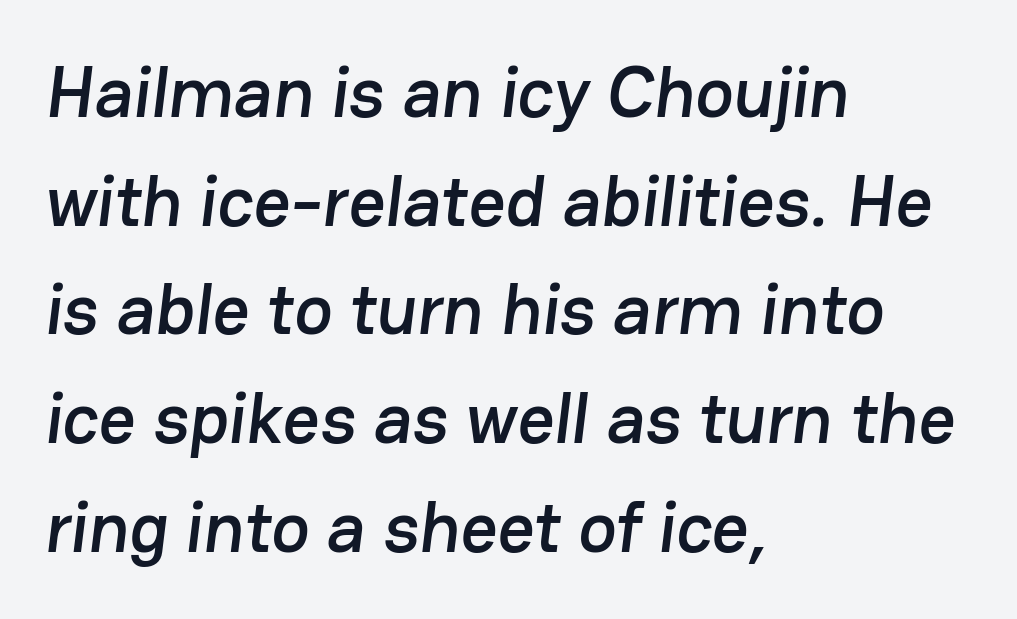
This sample uses plain, unmodified letter spacing. Each row of text sits above clean, open space. Compared with a centered layout, this one pins lines to the left instead. Note the varied advance widths — an 'i' is clearly narrower than an 'm'.
